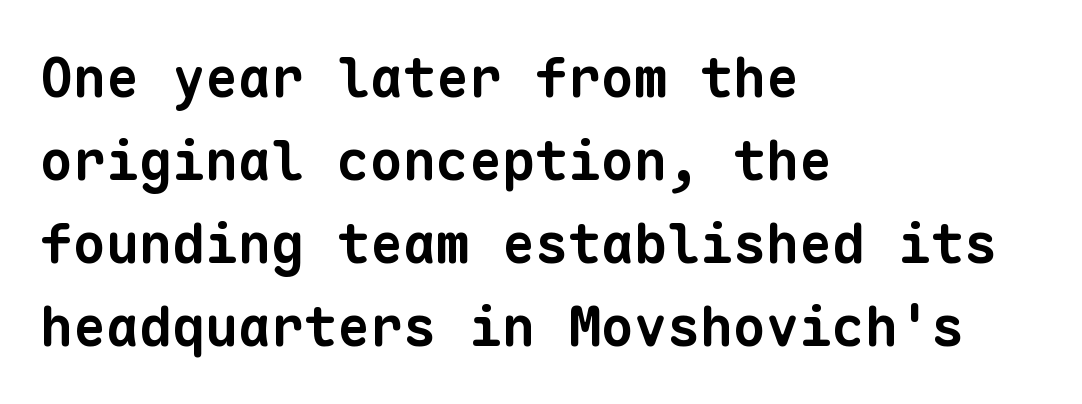
{"serif": "no", "bold": "yes", "weight": "bold", "width": "normal", "stroke_contrast": "low", "x_height": "medium", "monospaced": "yes", "underline": "no", "align": "left", "line_spacing": "normal", "line_spacing_ratio": 1.51, "letter_spacing": "normal", "letter_spacing_em": 0.0, "glyph_px": 55}
